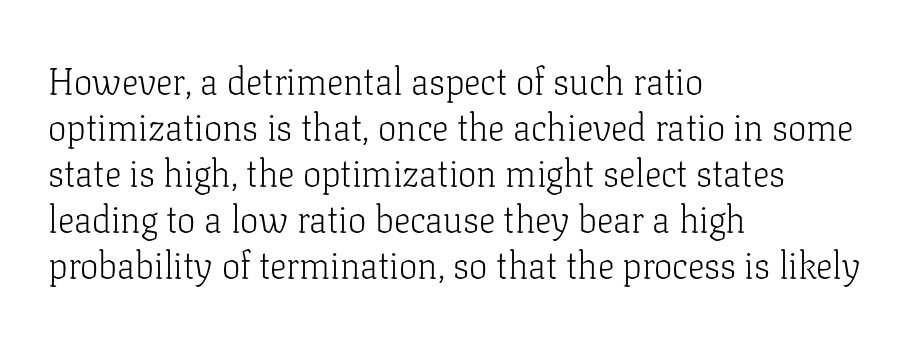
The image shows 37 px light serif type, upright; set left-aligned, line spacing 1.24x, normal letter spacing, not underlined; low stroke contrast and a medium x-height.
